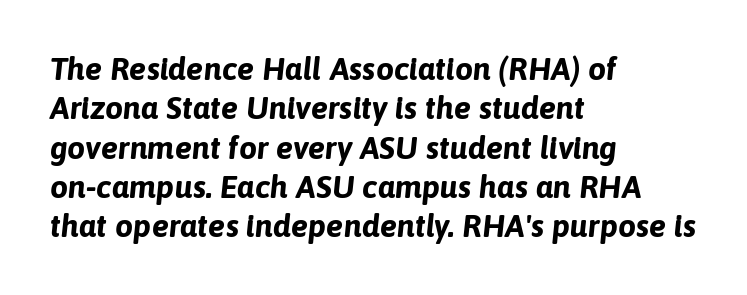
Is the type bold? Yes — the strokes are clearly thick and heavy. Type without underlining. Horizontally, the lines are justified to the leading edge only. This sample uses plain, unmodified letter spacing.
